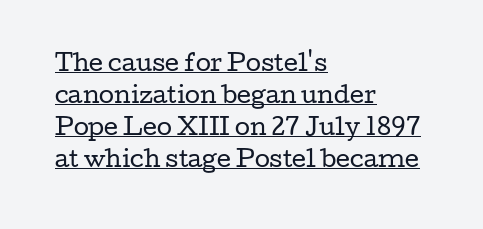
{"italic": "no", "bold": "no", "underline": "yes", "align": "left", "line_spacing": "normal", "line_spacing_ratio": 1.45, "letter_spacing": "normal", "letter_spacing_em": 0.0, "glyph_px": 22}
